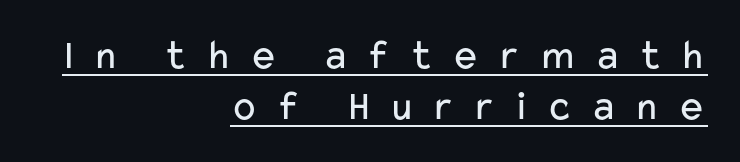
{"serif": "no", "italic": "no", "bold": "no", "weight": "regular", "width": "wide", "stroke_contrast": "low", "x_height": "medium", "monospaced": "no", "underline": "yes", "align": "right", "line_spacing_ratio": 1.19, "letter_spacing": "wide", "letter_spacing_em": 0.38, "glyph_px": 43}
